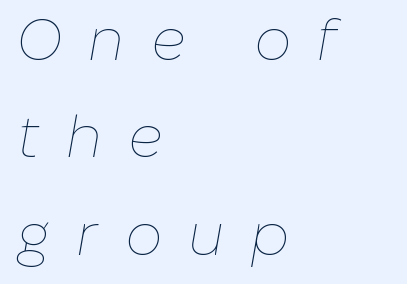
The image shows 59 px thin type, italic (leaning right); set left-aligned, normal line spacing (1.65x), unusually wide letter spacing (+0.44 em), not underlined; low stroke contrast and a medium x-height.
